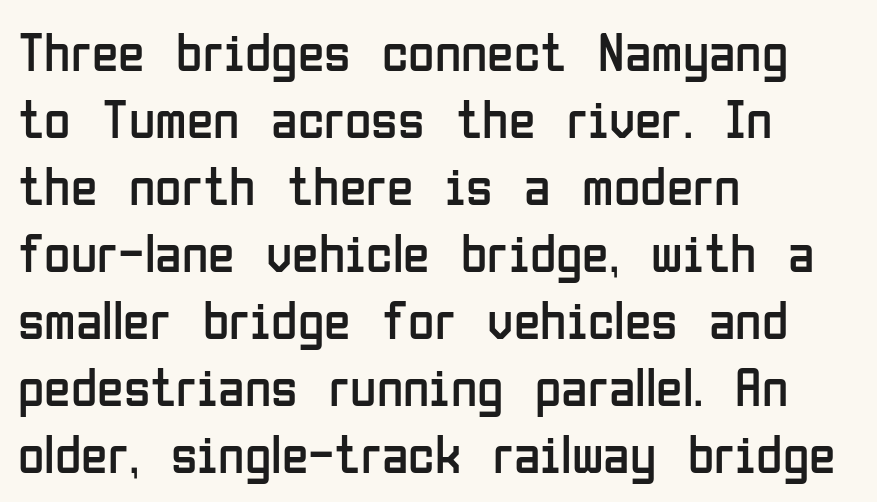
Q: Is the text bold? A: No.
Q: Is the text italic (slanted)? A: No, it is upright.
Q: Is the typeface a serif or a sans-serif typeface? A: Sans-serif.
Q: Is the text underlined? A: No.
Q: How is the paragraph aligned? A: Left-aligned.
Q: Is the spacing between letters normal or unusually wide? A: Normal.
Q: Width (condensed, normal, or wide)? A: Condensed.
Q: Stroke contrast? A: Low.
Q: x-height? A: Medium.
Q: Monospaced? A: No.
